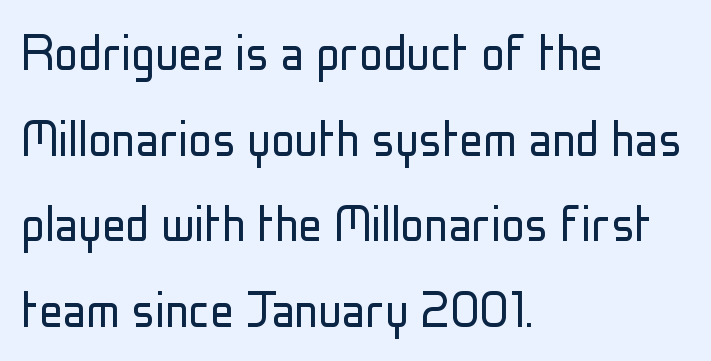
Q: Is the text bold? A: No.
Q: Is the text italic (slanted)? A: No, it is upright.
Q: Is the typeface a serif or a sans-serif typeface? A: Sans-serif.
Q: Is the text underlined? A: No.
Q: How is the paragraph aligned? A: Left-aligned.
Q: Is the spacing between letters normal or unusually wide? A: Normal.
Q: Is the spacing between lines tight, normal or loose? A: Normal.
Q: Width (condensed, normal, or wide)? A: Condensed.
Q: Stroke contrast? A: Low.
Q: x-height? A: Medium.
Q: Monospaced? A: No.
